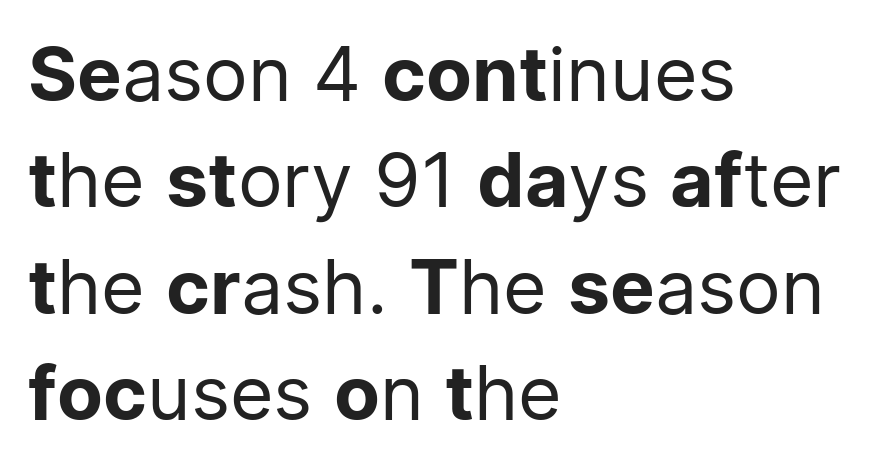
{"serif": "no", "italic": "no", "bold": "no", "weight": "regular", "width": "normal", "stroke_contrast": "low", "x_height": "medium", "monospaced": "no", "underline": "no", "align": "left", "line_spacing": "normal", "line_spacing_ratio": 1.42, "letter_spacing": "normal", "letter_spacing_em": 0.0, "glyph_px": 75}
